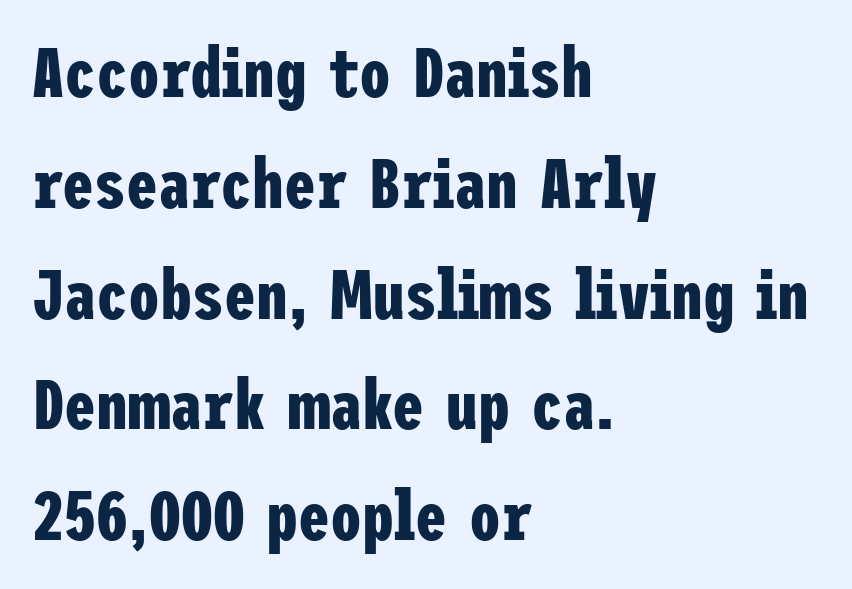
Serif or sans? Sans — the stroke terminals are bare. The leading is moderate, giving the passage an even texture. The rendering anchors every line to the left-hand side. Underline: absent.
